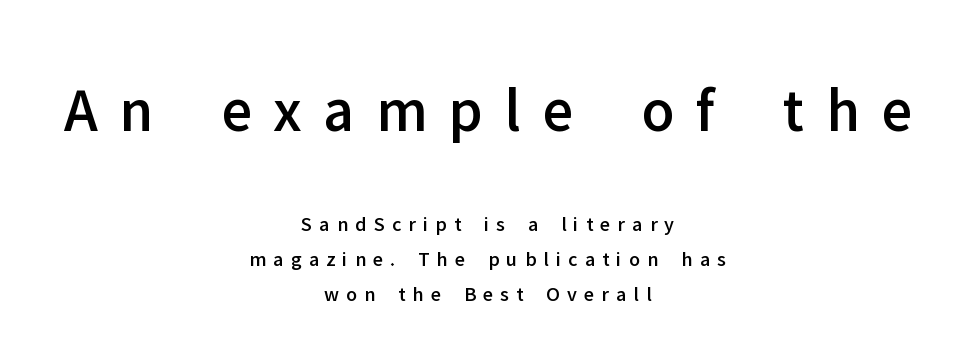
These lines are centered, leaving both edges ragged. These lines were composed using upright roman letters. Between these two stacked blocks, the higher one wins on size. Think of a printed novel: that variable character pitch is what you see here. Unmarked baselines from the first word to the last. Whoever set this chose a conventional vertical rhythm.
